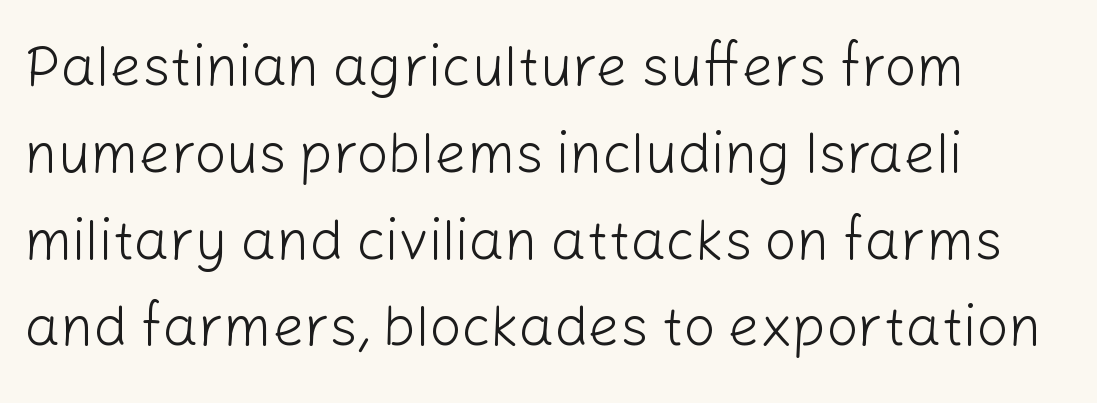
Stems and bowls with no extra thickness — not bold. The designer went with a sans here, leaving each stem footless. It's the straight-up-and-down kind of type. Line spacing here is normal. The gap between lines stays unmarked.
